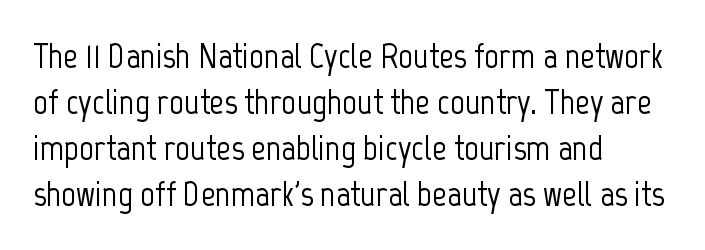
The image shows 36 px condensed sans-serif type, upright; set left-aligned, normal line spacing (1.28x), normal letter spacing, not underlined; low stroke contrast and a medium x-height.
